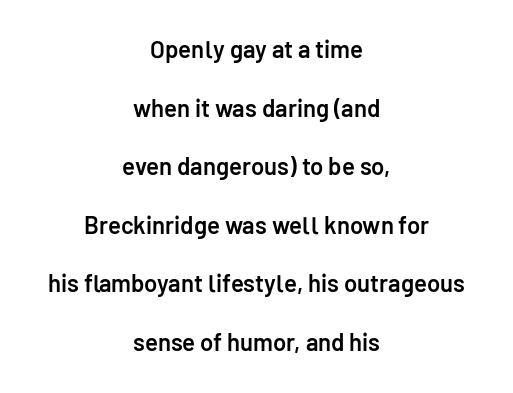
Q: Is the text bold? A: Semi-bold.
Q: Is the text italic (slanted)? A: No, it is upright.
Q: Is the text underlined? A: No.
Q: How is the paragraph aligned? A: Centered.
Q: Is the spacing between letters normal or unusually wide? A: Normal.
Q: Is the spacing between lines tight, normal or loose? A: Loose.
